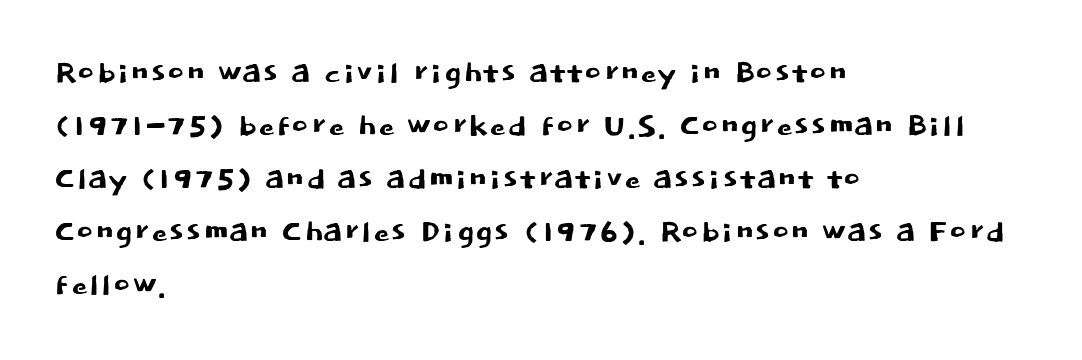
The image shows 41 px sans-serif type, upright; set left-aligned, normal line spacing (1.29x), normal letter spacing, not underlined; low stroke contrast and a large x-height.
